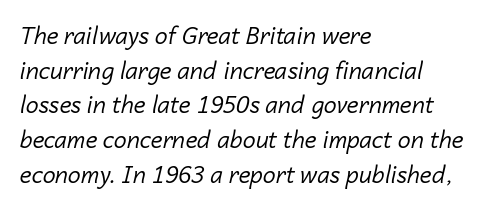
Posture: slanted. In CSS terms this would be text-align: left. There is no visible air inserted between adjacent glyphs. Decoration check: the copy has no underline.
